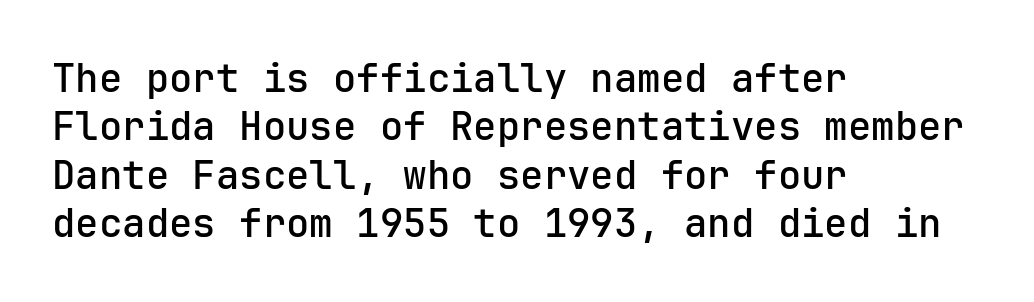
The typeface chosen for these lines omits serifs. Tracking value appears to be zero — textbook default spacing. Check under the words: just untouched page. Tall strokes in this sample are plumb rather than angled. The passage is arranged the way most books set body copy — flush left.
